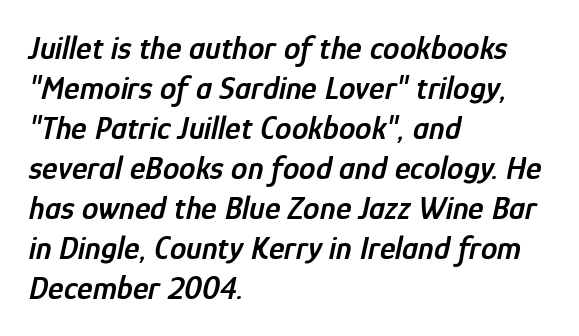
{"italic": "yes", "lean": "right", "slant_degrees": 12, "bold": "semi", "weight": "semibold", "width": "condensed", "stroke_contrast": "low", "x_height": "medium", "monospaced": "no", "underline": "no", "align": "left", "line_spacing_ratio": 1.21, "letter_spacing": "normal", "letter_spacing_em": 0.0, "glyph_px": 33}
